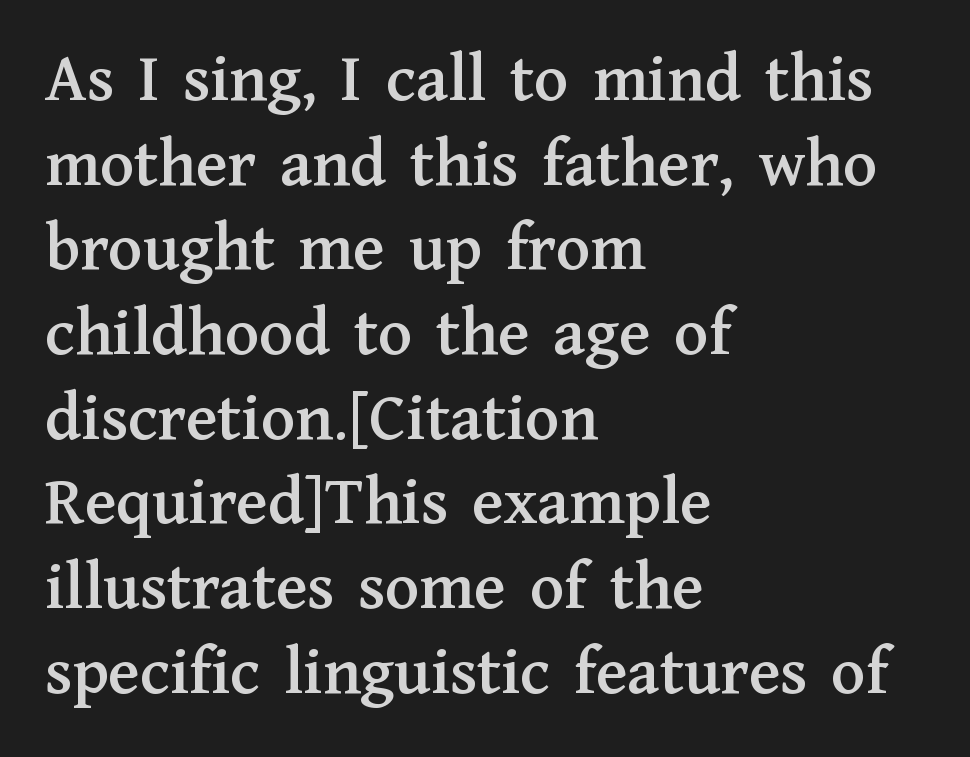
This rendering leaves character spacing at its baseline value. Little horizontal feet cap the strokes, marking this as serif type. Spacing verdict: proportional, widths tailored to each character. The lettering stays uniformly vertical, giving the passage a roman look. Visually the block forms a straight wall on the left and a jagged coastline on the right.
